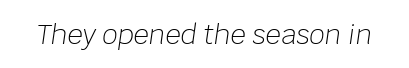
Q: Is the text bold? A: No.
Q: Is the text italic (slanted)? A: Yes, it leans right by about 8 degrees.
Q: Is the text underlined? A: No.
Q: Is the spacing between letters normal or unusually wide? A: Normal.
